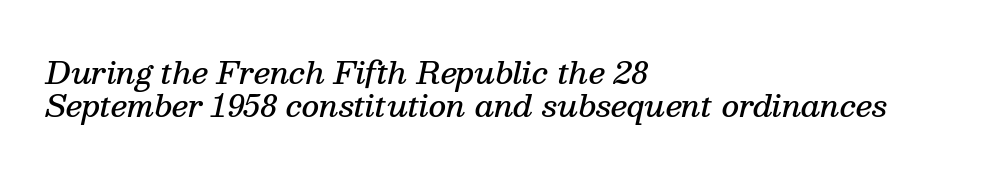
The image shows 30 px semibold serif type, italic (leaning right); set left-aligned, tight line spacing (1.11x), normal letter spacing, not underlined; medium stroke contrast and a medium x-height.
